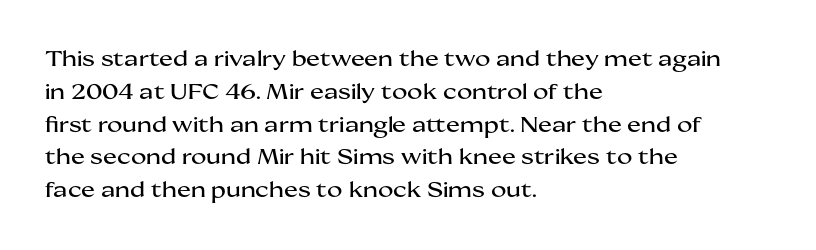
The image shows 21 px text type, upright; set left-aligned, normal line spacing (1.56x), normal letter spacing, not underlined.
